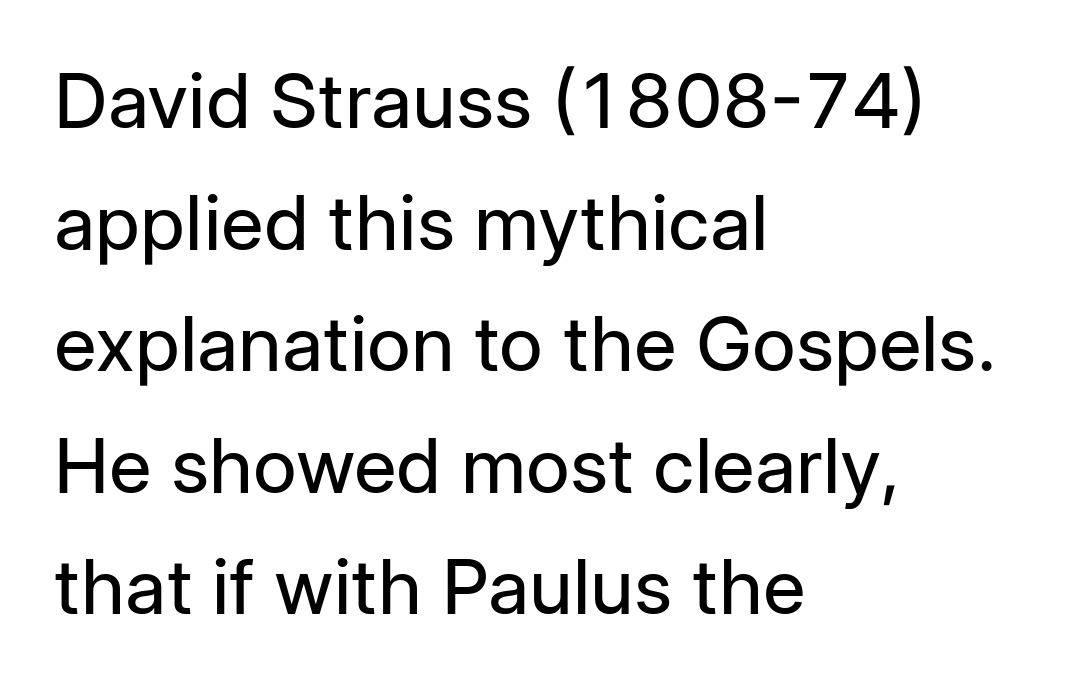
Q: Is the text bold? A: No.
Q: Is the text italic (slanted)? A: No, it is upright.
Q: Is the typeface a serif or a sans-serif typeface? A: Sans-serif.
Q: Is the text underlined? A: No.
Q: How is the paragraph aligned? A: Left-aligned.
Q: Is the spacing between letters normal or unusually wide? A: Normal.
Q: Is the spacing between lines tight, normal or loose? A: Normal.
Q: Width (condensed, normal, or wide)? A: Normal.
Q: Stroke contrast? A: Low.
Q: x-height? A: Medium.
Q: Monospaced? A: No.
